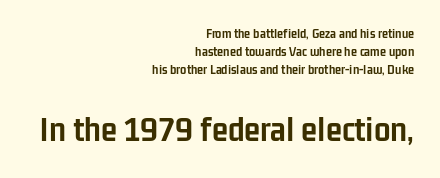
Q: Is the text bold? A: Yes.
Q: Is the text italic (slanted)? A: No, it is upright.
Q: Is the typeface a serif or a sans-serif typeface? A: Sans-serif.
Q: Is the text underlined? A: No.
Q: How is the paragraph aligned? A: Right-aligned.
Q: Is the spacing between letters normal or unusually wide? A: Normal.
Q: Is the spacing between lines tight, normal or loose? A: Normal.
Q: Which block of text is set in a larger size, the first (top) or the second (bottom)? A: The second (bottom) one.
Q: Width (condensed, normal, or wide)? A: Condensed.
Q: Stroke contrast? A: Low.
Q: x-height? A: Medium.
Q: Monospaced? A: No.
